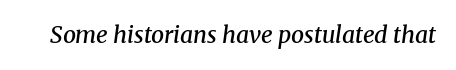
Q: Is the text bold? A: Semi-bold.
Q: Is the text italic (slanted)? A: Yes, it leans right by about 8 degrees.
Q: Is the text underlined? A: No.
Q: Is the spacing between letters normal or unusually wide? A: Normal.
